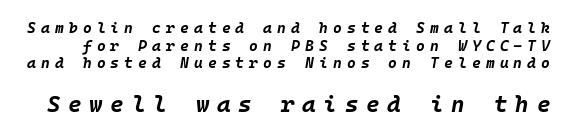
Q: Is the text bold? A: Yes.
Q: Is the text italic (slanted)? A: Yes, it leans right by about 10 degrees.
Q: Is the text underlined? A: No.
Q: Is the spacing between letters normal or unusually wide? A: Unusually wide.
Q: Which block of text is set in a larger size, the first (top) or the second (bottom)? A: The second (bottom) one.
